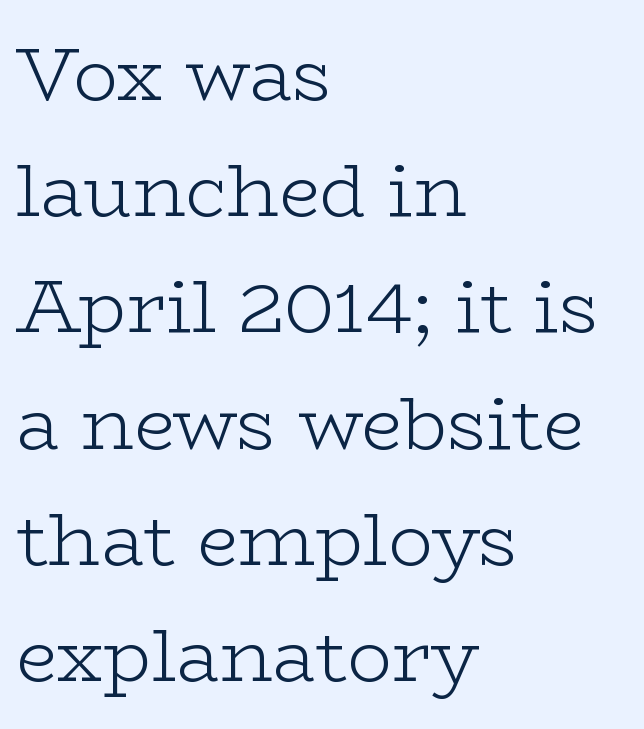
The passage shown is typed in a proportional face where columns would drift. Heft: none added — not bold. Horizontal bands of white between lines are of average thickness. This rendering employs a face with finishing strokes, i.e., a serif. Do the letters lean? They stand straight.
